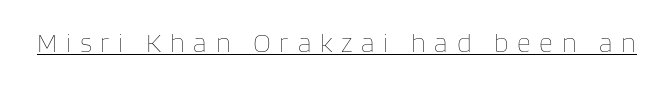
The image shows 27 px text type, upright; set unusually wide letter spacing (+0.32 em), underlined.
